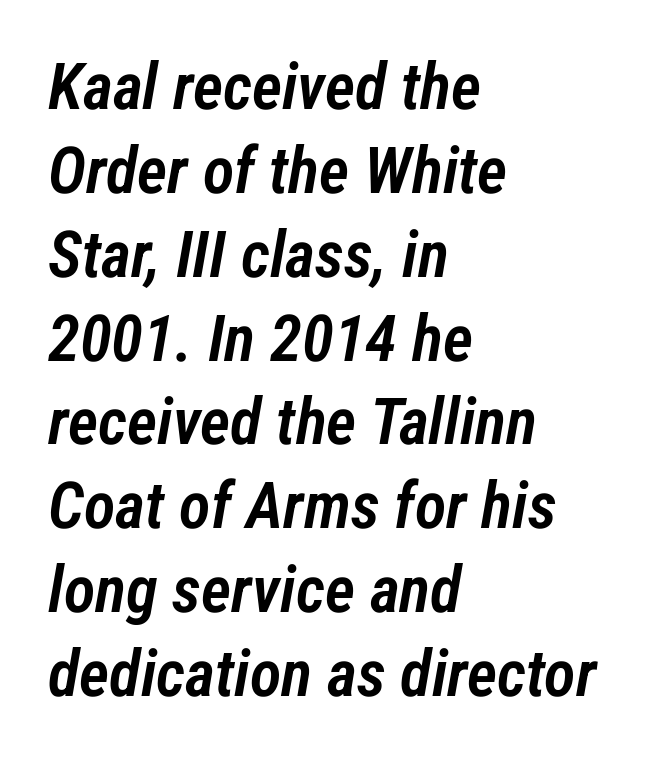
The image shows 65 px semibold, condensed type, italic (leaning right); set left-aligned, normal line spacing (1.29x), normal letter spacing, not underlined; low stroke contrast and a medium x-height.
